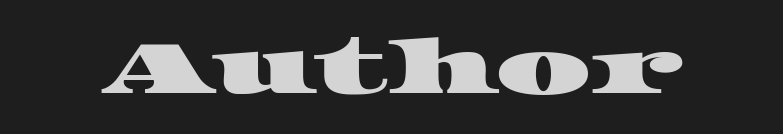
{"serif": "yes", "width": "wide", "stroke_contrast": "high", "x_height": "large", "monospaced": "no", "underline": "no", "letter_spacing": "normal", "letter_spacing_em": 0.0, "glyph_px": 76}
